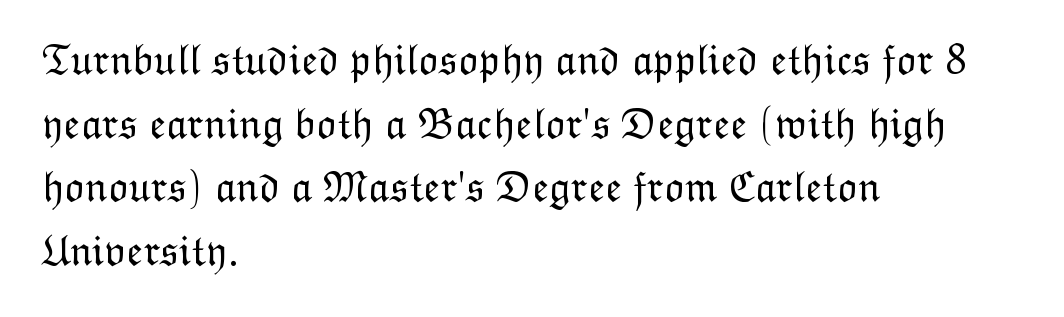
The image shows 43 px light type, upright; set left-aligned, normal line spacing (1.48x), normal letter spacing, not underlined; low stroke contrast and a medium x-height.
